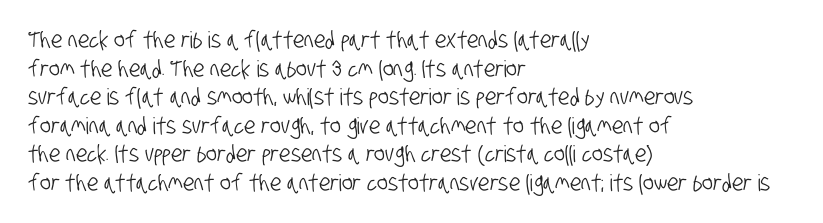
{"underline": "no", "align": "left", "line_spacing_ratio": 1.24, "letter_spacing": "normal", "letter_spacing_em": 0.0, "glyph_px": 23}
